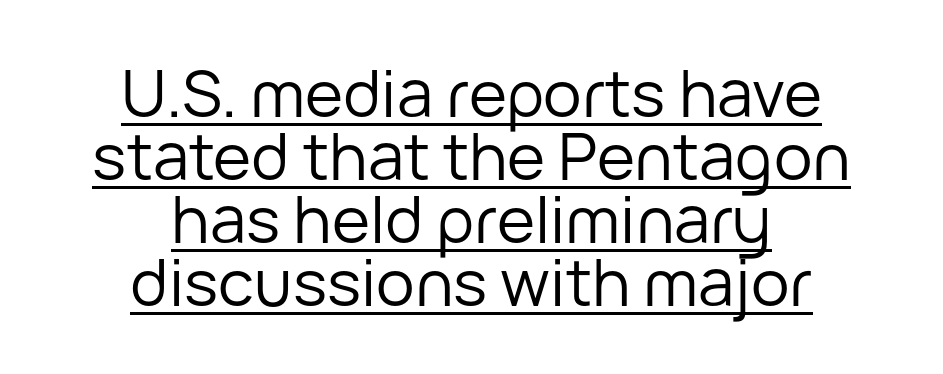
The image shows 65 px regular-weight sans-serif type, upright; set centered, tight line spacing (0.97x), normal letter spacing, underlined; low stroke contrast and a medium x-height.
